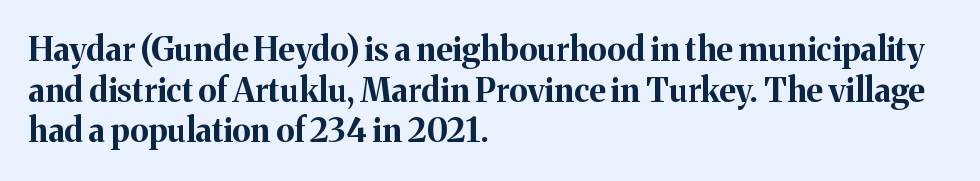
The passage shown is emphatically bold. Style check: upright. The rag falls on the right side of this text block. Character widths vary here, with narrow letters taking less room than wide ones. What stands out about the letter spacing? Nothing — it is the standard amount. Nobody drew a line under any word here.
